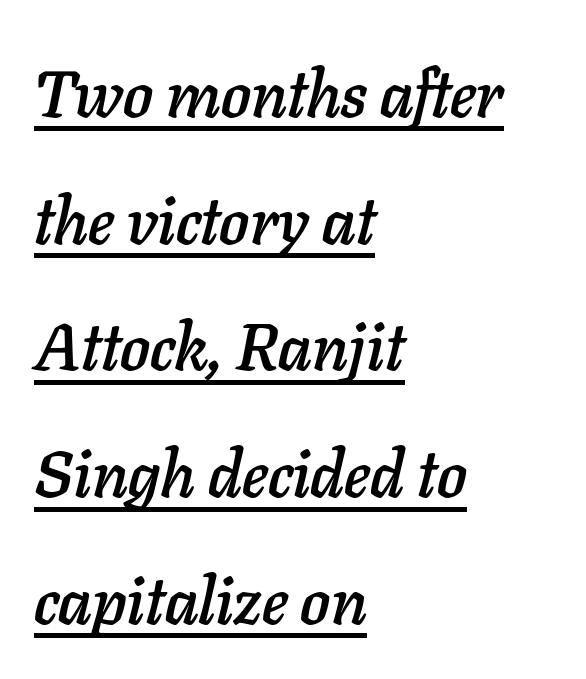
{"italic": "yes", "lean": "right", "slant_degrees": 11, "width": "normal", "stroke_contrast": "low", "x_height": "medium", "monospaced": "no", "underline": "yes", "align": "left", "line_spacing": "loose", "line_spacing_ratio": 1.92, "letter_spacing": "normal", "letter_spacing_em": 0.0, "glyph_px": 66}
